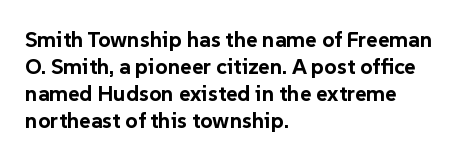
The setting favours the left margin, as ordinary paragraphs usually do. The strip under each line holds only bare page. Every letter is thick-stroked: bold, no question. In terms of posture, this sample is upright. Is the letter spacing exaggerated? No — it looks like the ordinary default.
